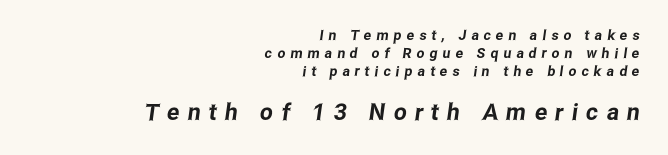
{"underline": "no", "align": "right", "line_spacing": "normal", "line_spacing_ratio": 1.29, "letter_spacing": "wide", "letter_spacing_em": 0.36, "larger_block": "second", "size_ratio": 1.64, "glyph_px": 23}
